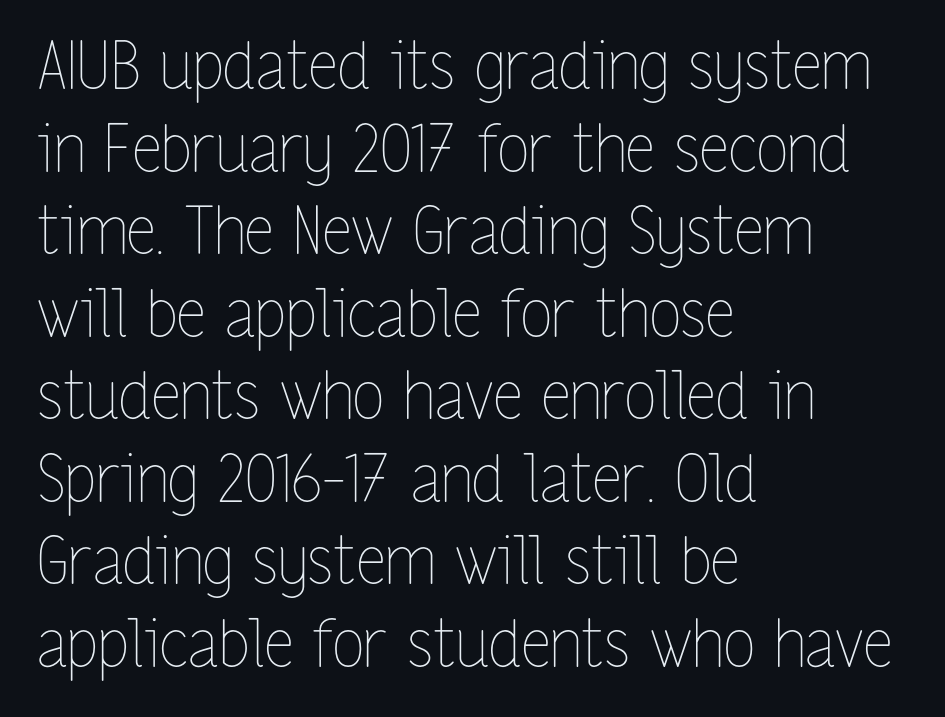
{"italic": "no", "bold": "no", "weight": "thin", "width": "condensed", "stroke_contrast": "low", "x_height": "medium", "monospaced": "no", "underline": "no", "align": "left", "line_spacing": "normal", "line_spacing_ratio": 1.27, "letter_spacing": "normal", "letter_spacing_em": 0.0, "glyph_px": 65}
